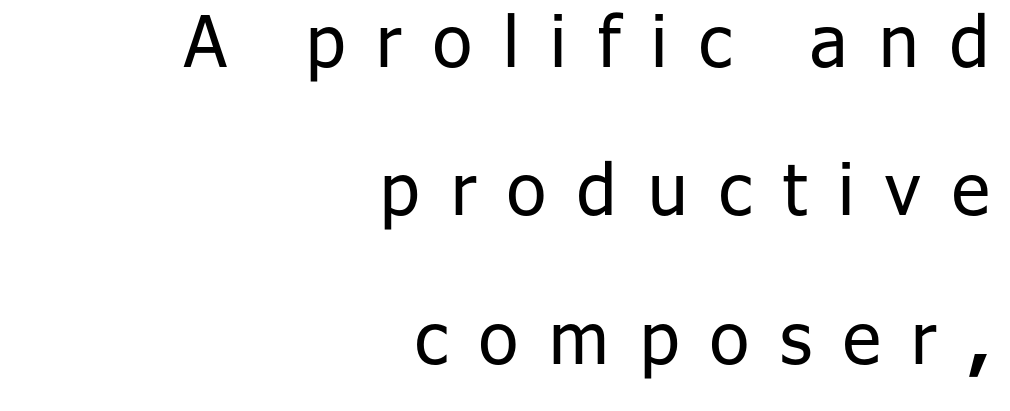
The specimen reads as upright at a glance. A typesetter would call this proportional, since set widths differ per character. Descenders hang freely into open space. Substantial extra tracking has been applied to these lines. In CSS terms this would be text-align: right. The leading is generous, giving the passage an open texture.
